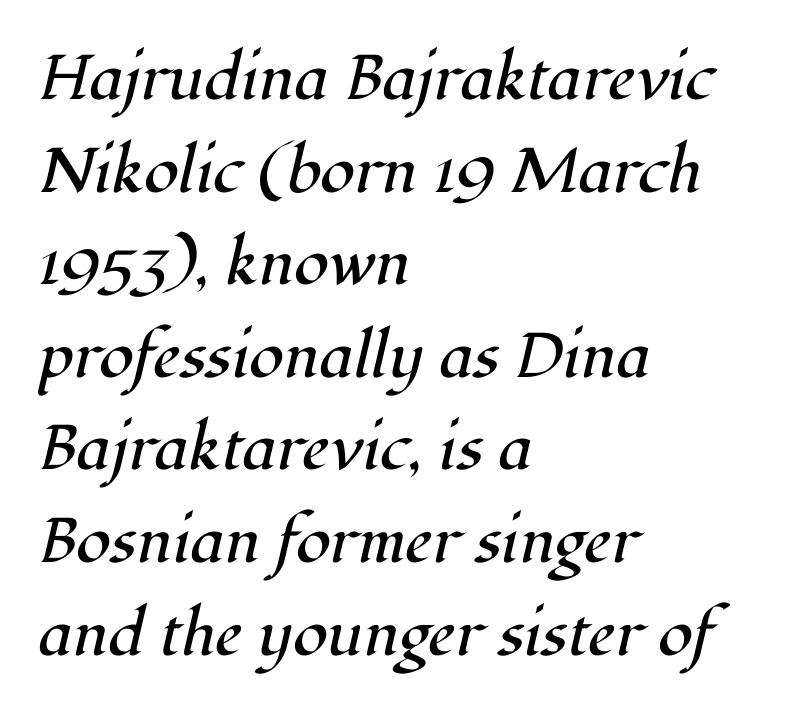
Q: Is the text bold? A: No.
Q: Is the text italic (slanted)? A: Yes, it leans right by about 12 degrees.
Q: Is the typeface a serif or a sans-serif typeface? A: Serif.
Q: Is the text underlined? A: No.
Q: How is the paragraph aligned? A: Left-aligned.
Q: Is the spacing between letters normal or unusually wide? A: Normal.
Q: Is the spacing between lines tight, normal or loose? A: Normal.
Q: Width (condensed, normal, or wide)? A: Normal.
Q: Stroke contrast? A: High.
Q: x-height? A: Medium.
Q: Monospaced? A: No.
